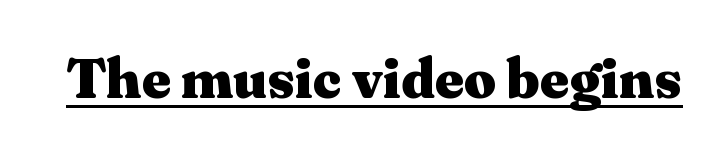
A continuous stroke trails under the words, as in a hyperlink. The rendering uses natural spacing where letterforms have individual widths. Posture: upright roman. Strong, thick strokes mark this as bold type. The font family rendered here belongs to the serif group.
